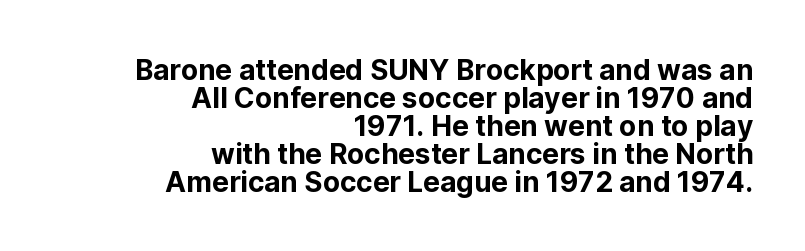
The ragged edge is on the left, which tells us the setting is flush right. This rendering leaves character spacing at its baseline value. Do the characters align in a grid? No, the font is proportional. You can tell from the bare stems that sans-serif type was used. Has an underline been added? It has not.
